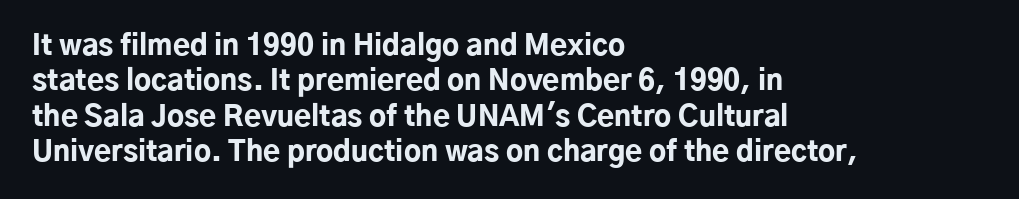
{"serif": "no", "italic": "no", "bold": "yes", "weight": "bold", "width": "normal", "stroke_contrast": "low", "x_height": "medium", "monospaced": "no", "underline": "no", "align": "left", "line_spacing": "normal", "line_spacing_ratio": 1.26, "letter_spacing": "normal", "letter_spacing_em": 0.0, "glyph_px": 28}
